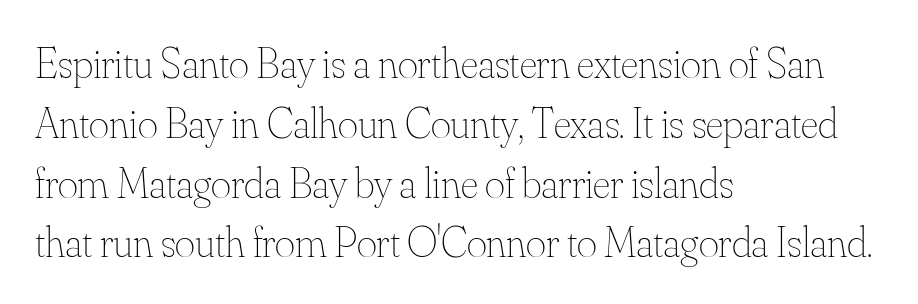
A typesetter would call this leading conventional body-copy spacing. The compositor pushed each line to the left boundary. Proportional: the letters do not fall into vertical columns. When letters stand straight like this, we call the style roman or upright. On a weight scale, this lands at 450 or below.
